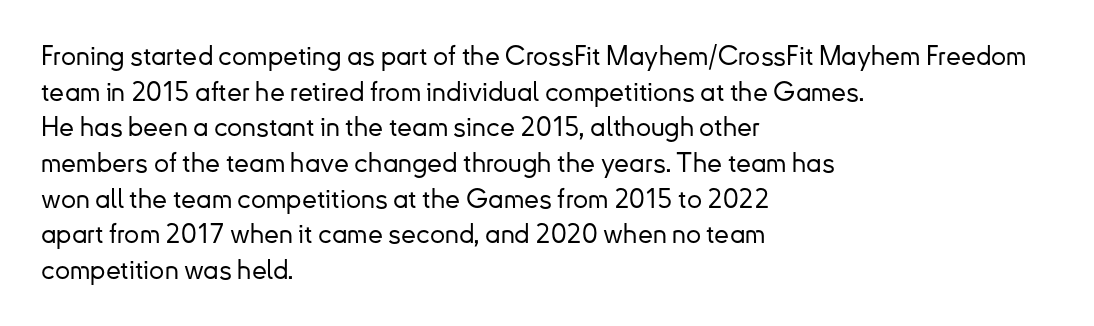
Line spacing here is normal. In terms of posture, this sample is upright. A bare baseline throughout the passage. Does the copy run flush right? No — it runs flush left. You could call the tracking neutral — neither tight nor loose.
